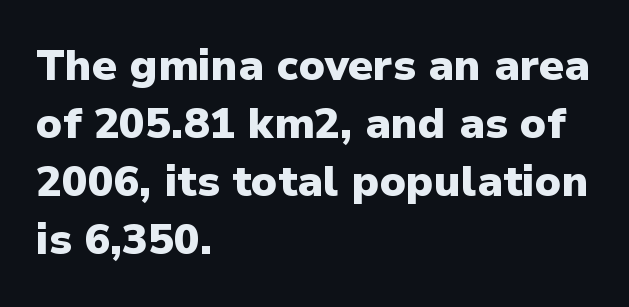
{"serif": "no", "italic": "no", "bold": "yes", "weight": "heavy", "width": "normal", "stroke_contrast": "low", "x_height": "medium", "monospaced": "no", "underline": "no", "align": "left", "line_spacing": "normal", "line_spacing_ratio": 1.35, "letter_spacing": "normal", "letter_spacing_em": 0.0, "glyph_px": 43}
